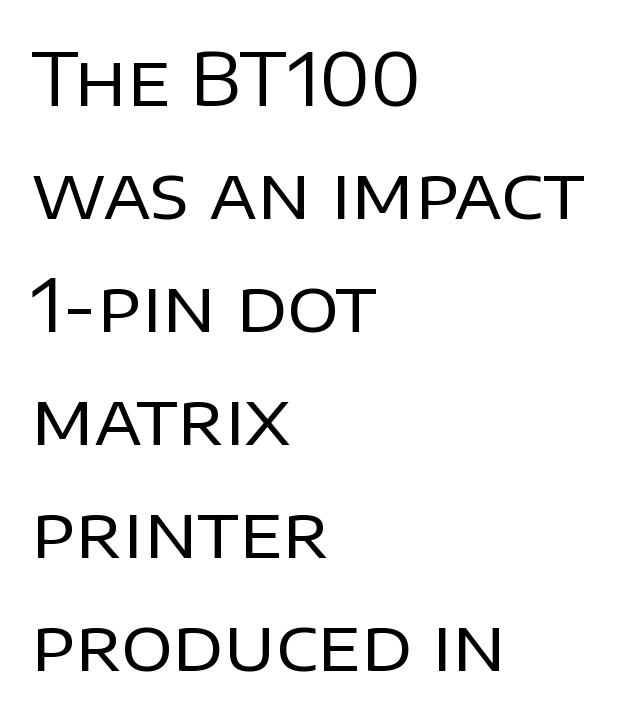
Visually the block forms a straight wall on the left and a jagged coastline on the right. Classification — sans serif. Ink coverage per letter is moderate at most. Regarding leading, the lines here are spaced in the standard way. Character widths vary here, with narrow letters taking less room than wide ones. Underlining? Definitely not there.
